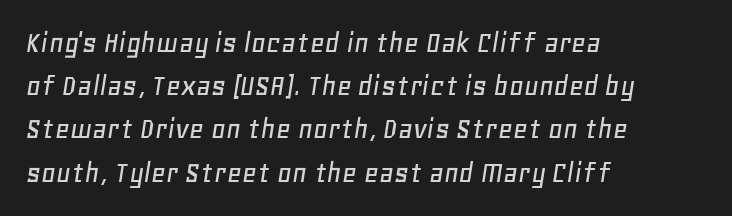
Visually the block forms a straight wall on the left and a jagged coastline on the right. The face used here is proportionally spaced, like ordinary book or web type. Rows of type keep a routine distance in the vertical direction. This sample uses an oblique cut, with every glyph tilted off the vertical. The rendering keeps characters at their native spacing.
